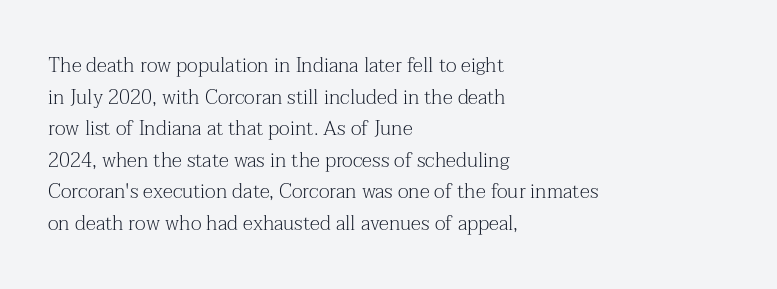
Teacher's note: observe the even left margin — that is flush-left alignment. The passage shown is not underscored anywhere. The rendering uses a moderate line-height, typical for paragraphs. Ascenders rise straight up at ninety degrees. Nobody touched the tracking dial on this one.
